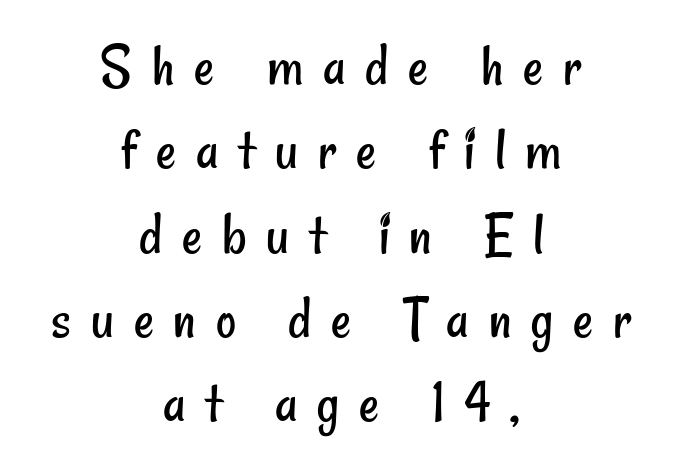
Think of a printed novel: that variable character pitch is what you see here. Both edges are ragged and mirror each other, which tells us the setting is centered. Letterform terminals end flat and unadorned throughout the passage. Rule under the text: the space is simply empty. The type is letterspaced generously, with wide tracking. The letterforms sit at book weight or below.
